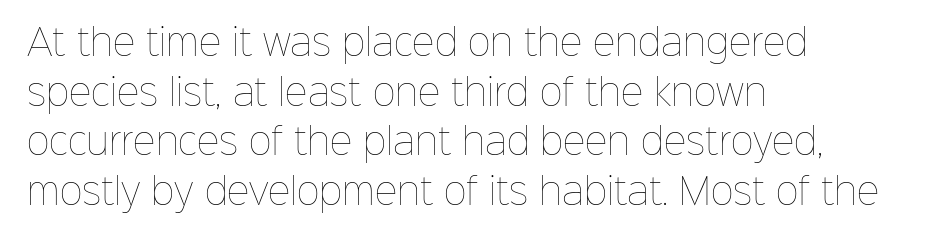
{"italic": "no", "bold": "no", "weight": "thin", "width": "normal", "stroke_contrast": "low", "x_height": "medium", "monospaced": "no", "underline": "no", "align": "left", "line_spacing": "normal", "line_spacing_ratio": 1.42, "letter_spacing": "normal", "letter_spacing_em": 0.0, "glyph_px": 35}
